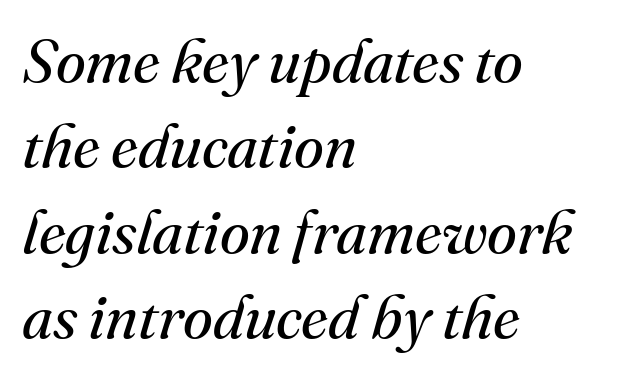
This reads as an unemphasized weight, regular at the heaviest. The lines are quadded left. The face used here is proportionally spaced, like ordinary book or web type. Every character sits at an angle, as italics do.
